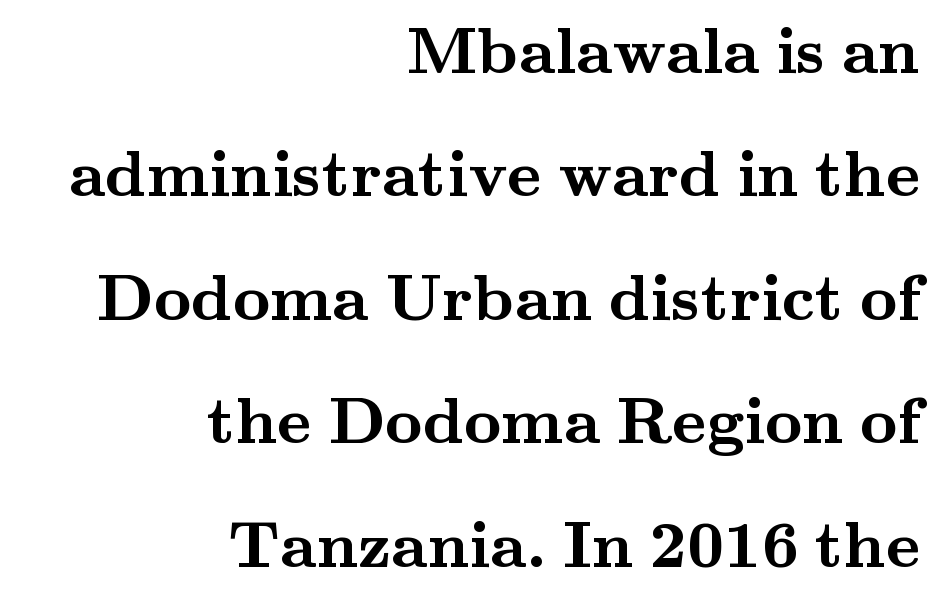
Q: Is the text bold? A: Yes.
Q: Is the text italic (slanted)? A: No, it is upright.
Q: Is the typeface a serif or a sans-serif typeface? A: Serif.
Q: Is the text underlined? A: No.
Q: How is the paragraph aligned? A: Right-aligned.
Q: Is the spacing between letters normal or unusually wide? A: Normal.
Q: Is the spacing between lines tight, normal or loose? A: Loose.
Q: Width (condensed, normal, or wide)? A: Wide.
Q: Stroke contrast? A: Medium.
Q: x-height? A: Small.
Q: Monospaced? A: No.
